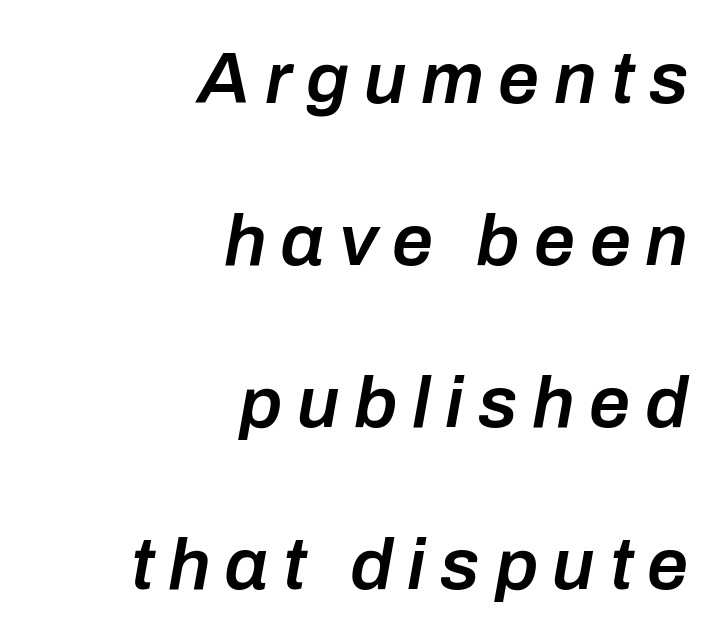
{"italic": "yes", "lean": "right", "slant_degrees": 10, "bold": "semi", "weight": "semibold", "width": "normal", "stroke_contrast": "low", "x_height": "medium", "monospaced": "no", "underline": "no", "align": "right", "line_spacing": "loose", "line_spacing_ratio": 2.22, "letter_spacing": "wide", "letter_spacing_em": 0.2, "glyph_px": 73}
